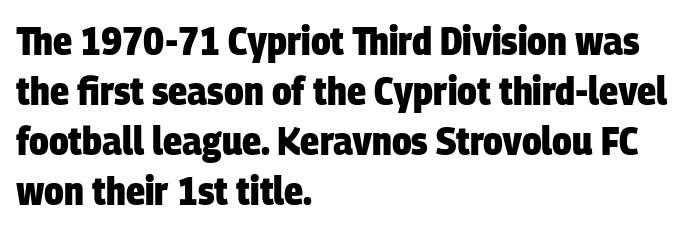
The image shows 40 px heavy, condensed sans-serif type; set left-aligned, normal line spacing (1.25x), normal letter spacing, not underlined; low stroke contrast and a large x-height.
